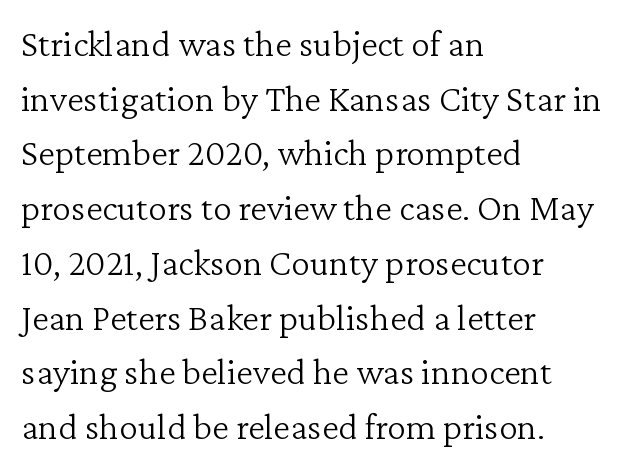
Q: Is the text bold? A: No.
Q: Is the text italic (slanted)? A: No, it is upright.
Q: Is the typeface a serif or a sans-serif typeface? A: Serif.
Q: Is the text underlined? A: No.
Q: How is the paragraph aligned? A: Left-aligned.
Q: Is the spacing between letters normal or unusually wide? A: Normal.
Q: Is the spacing between lines tight, normal or loose? A: Normal.
Q: Width (condensed, normal, or wide)? A: Normal.
Q: Stroke contrast? A: Low.
Q: x-height? A: Medium.
Q: Monospaced? A: No.
